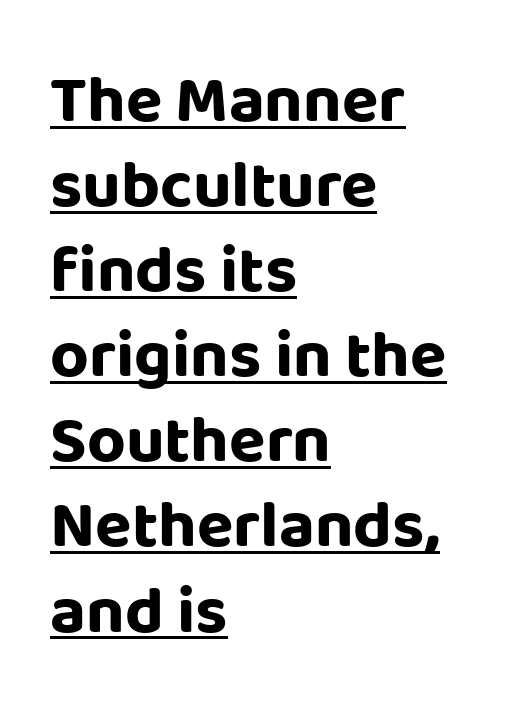
{"serif": "no", "italic": "no", "bold": "yes", "weight": "bold", "width": "normal", "stroke_contrast": "low", "x_height": "large", "monospaced": "no", "underline": "yes", "align": "left", "line_spacing": "normal", "line_spacing_ratio": 1.27, "letter_spacing": "normal", "letter_spacing_em": 0.0, "glyph_px": 67}
